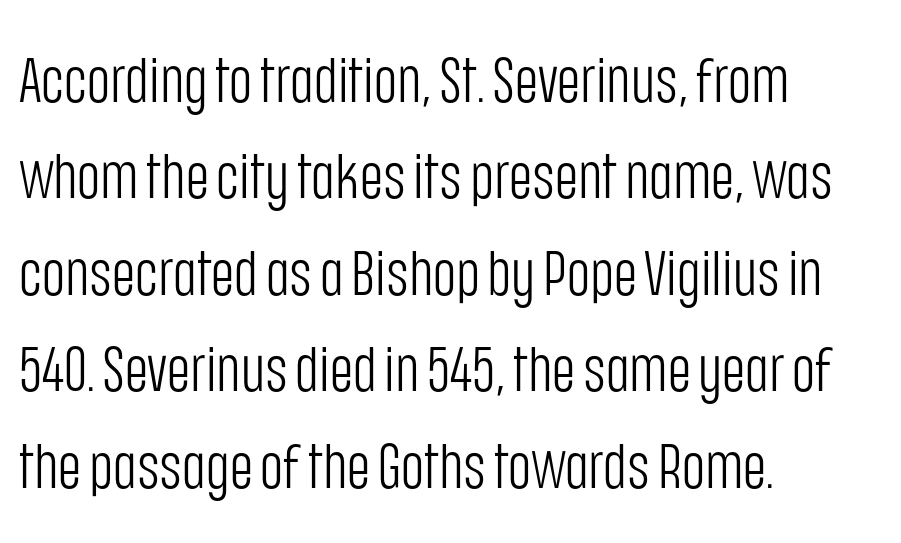
The image shows 63 px light, condensed sans-serif type, upright; set left-aligned, normal line spacing (1.53x), normal letter spacing, not underlined; low stroke contrast and a large x-height.
